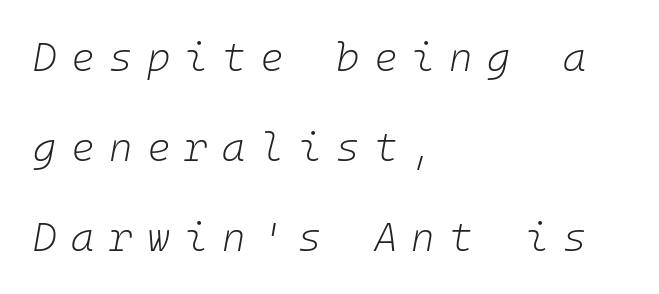
{"italic": "yes", "lean": "right", "slant_degrees": 10, "bold": "no", "weight": "light", "width": "normal", "stroke_contrast": "low", "x_height": "medium", "underline": "no", "align": "left", "line_spacing": "loose", "line_spacing_ratio": 2.25, "letter_spacing": "wide", "letter_spacing_em": 0.36, "glyph_px": 40}
